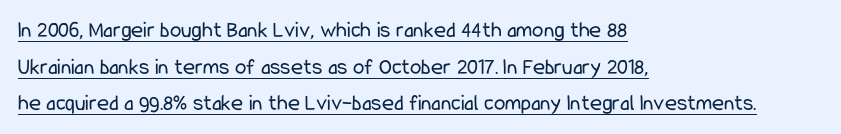
Regarding leading, the lines here are spaced in the standard way. Observe the ordinary spacing: letters are neighbours, not strangers. Weight: regular or lighter. The specimen includes a rule beneath the text block's lines. These lines were composed using upright roman letters.
